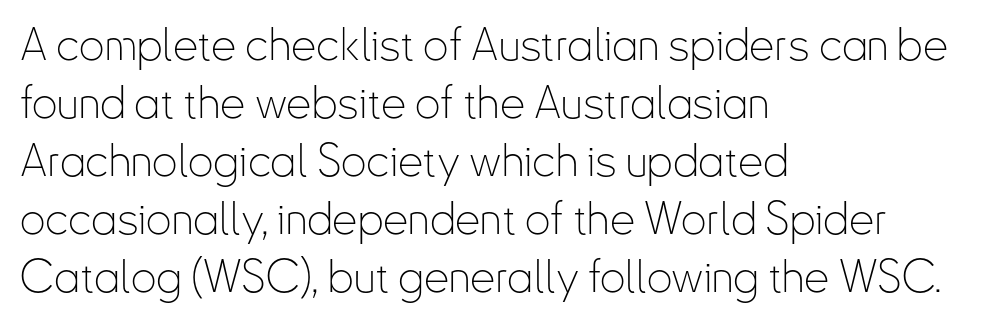
Q: Is the text bold? A: No.
Q: Is the text italic (slanted)? A: No, it is upright.
Q: Is the typeface a serif or a sans-serif typeface? A: Sans-serif.
Q: Is the text underlined? A: No.
Q: How is the paragraph aligned? A: Left-aligned.
Q: Is the spacing between letters normal or unusually wide? A: Normal.
Q: Is the spacing between lines tight, normal or loose? A: Normal.
Q: Width (condensed, normal, or wide)? A: Condensed.
Q: Stroke contrast? A: Low.
Q: x-height? A: Small.
Q: Monospaced? A: No.
